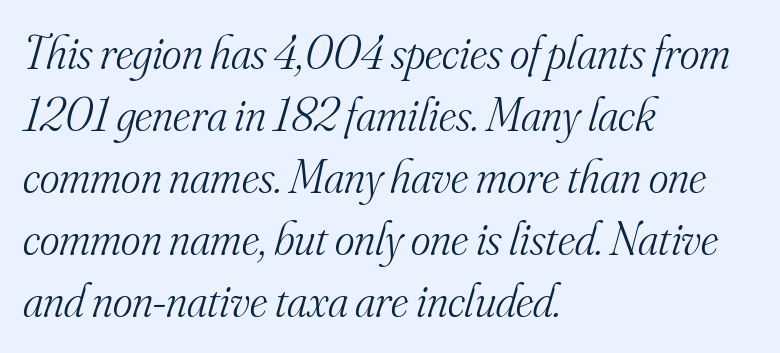
{"serif": "yes", "italic": "yes", "lean": "right", "slant_degrees": 16, "bold": "no", "weight": "light", "width": "normal", "stroke_contrast": "medium", "x_height": "small", "monospaced": "no", "underline": "no", "align": "left", "line_spacing": "normal", "line_spacing_ratio": 1.32, "letter_spacing": "normal", "letter_spacing_em": 0.0, "glyph_px": 47}
